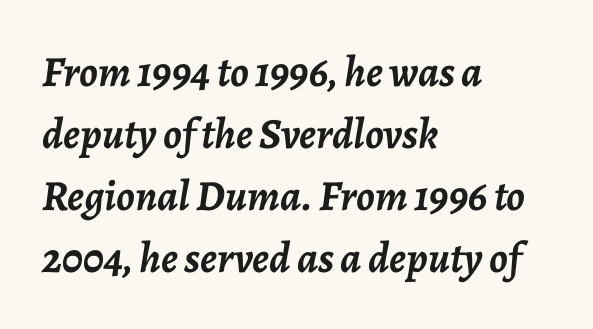
The image shows 43 px semibold type, italic (leaning right); set left-aligned, normal line spacing (1.44x), normal letter spacing, not underlined; low stroke contrast and a medium x-height.
